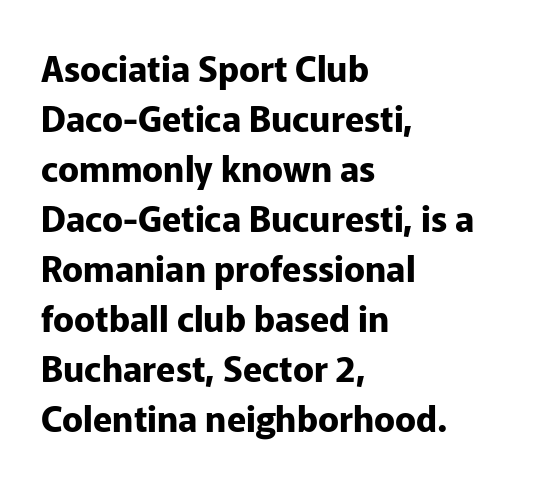
{"serif": "no", "italic": "no", "bold": "yes", "weight": "bold", "width": "normal", "stroke_contrast": "low", "x_height": "medium", "monospaced": "no", "underline": "no", "align": "left", "line_spacing": "normal", "line_spacing_ratio": 1.43, "letter_spacing": "normal", "letter_spacing_em": 0.0, "glyph_px": 35}
